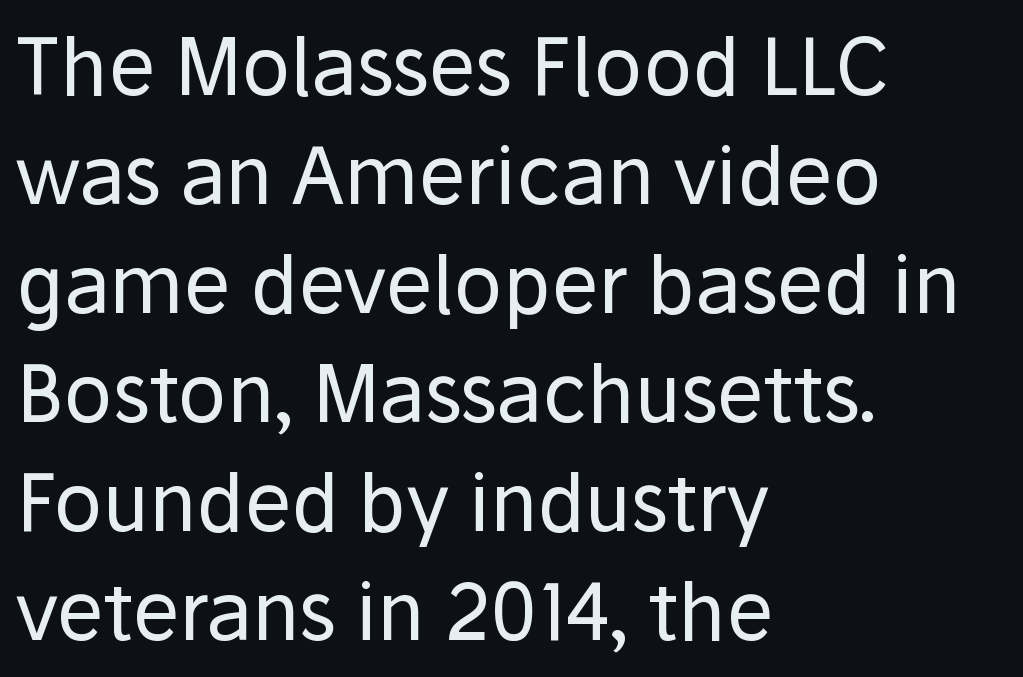
The image shows 79 px regular-weight sans-serif type, upright; set left-aligned, normal line spacing (1.38x), normal letter spacing, not underlined; low stroke contrast and a medium x-height.
